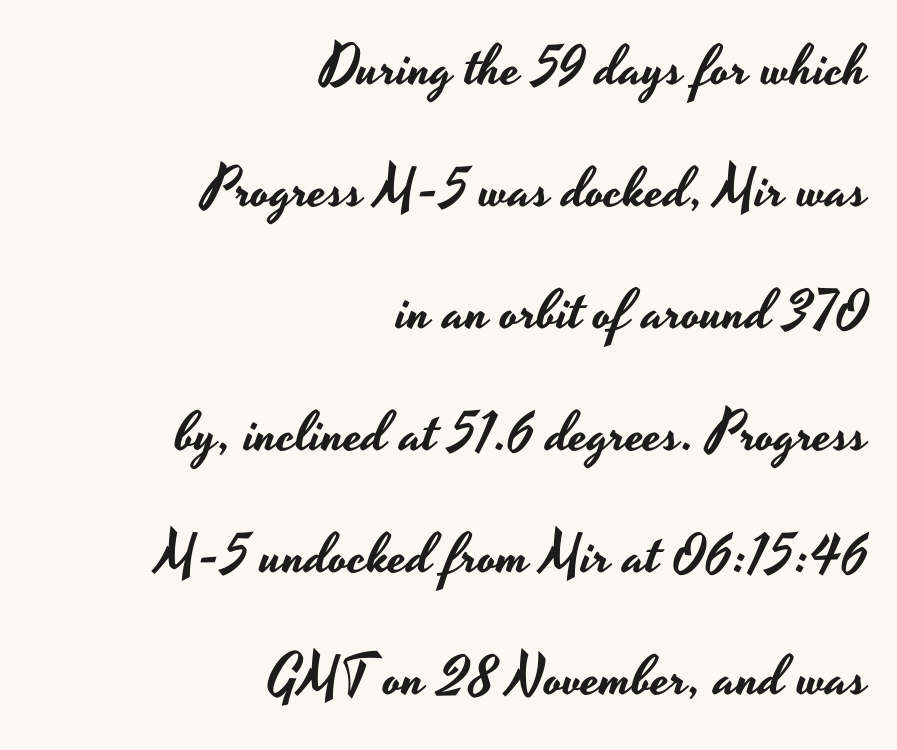
Q: Is the text italic (slanted)? A: Yes.
Q: Is the typeface a serif or a sans-serif typeface? A: Sans-serif.
Q: Is the text underlined? A: No.
Q: How is the paragraph aligned? A: Right-aligned.
Q: Is the spacing between letters normal or unusually wide? A: Normal.
Q: Is the spacing between lines tight, normal or loose? A: Loose.
Q: Width (condensed, normal, or wide)? A: Wide.
Q: Stroke contrast? A: Low.
Q: x-height? A: Small.
Q: Monospaced? A: No.
